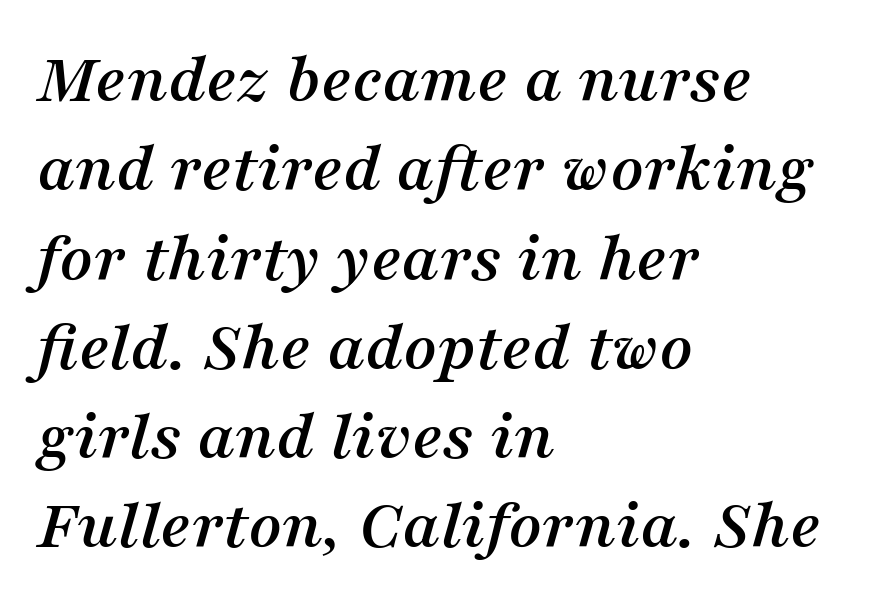
The glyphs in this specimen are seriffed. The space beneath each line is pristine and unruled. Where is the straight margin? On the left. Do the characters align in a grid? No, the font is proportional. Default kerning and tracking; the words read as compact shapes. Emphasis-style slanted type is in use.
